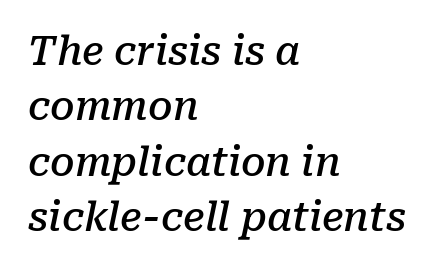
Q: Is the text bold? A: Semi-bold.
Q: Is the text italic (slanted)? A: Yes, it leans right by about 10 degrees.
Q: Is the typeface a serif or a sans-serif typeface? A: Serif.
Q: Is the text underlined? A: No.
Q: How is the paragraph aligned? A: Left-aligned.
Q: Is the spacing between letters normal or unusually wide? A: Normal.
Q: Is the spacing between lines tight, normal or loose? A: Normal.
Q: Width (condensed, normal, or wide)? A: Normal.
Q: Stroke contrast? A: Low.
Q: x-height? A: Medium.
Q: Monospaced? A: No.
